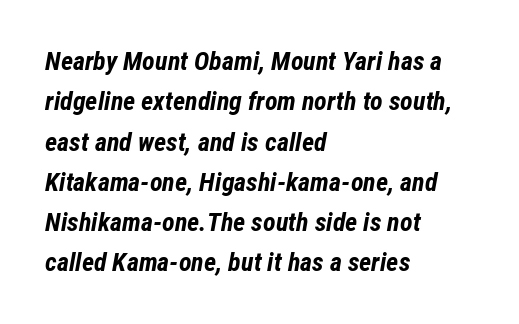
Q: Is the text bold? A: Yes.
Q: Is the text italic (slanted)? A: Yes, it leans right by about 12 degrees.
Q: Is the text underlined? A: No.
Q: How is the paragraph aligned? A: Left-aligned.
Q: Is the spacing between letters normal or unusually wide? A: Normal.
Q: Is the spacing between lines tight, normal or loose? A: Normal.
